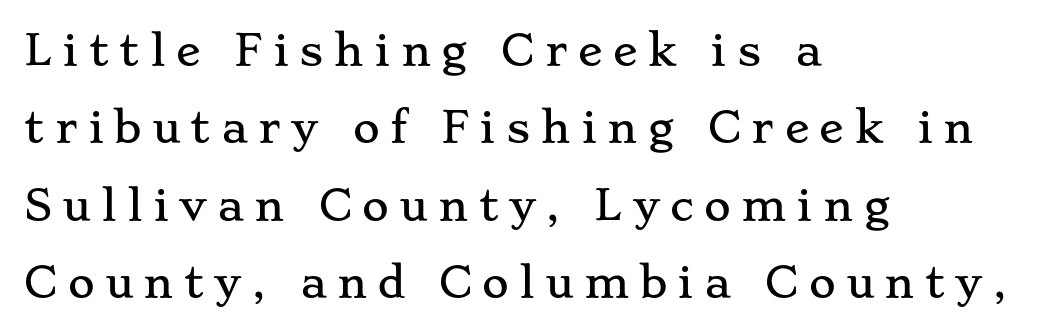
Q: Is the text italic (slanted)? A: No, it is upright.
Q: Is the typeface a serif or a sans-serif typeface? A: Serif.
Q: Is the text underlined? A: No.
Q: How is the paragraph aligned? A: Left-aligned.
Q: Is the spacing between letters normal or unusually wide? A: Unusually wide.
Q: Width (condensed, normal, or wide)? A: Wide.
Q: Stroke contrast? A: Low.
Q: x-height? A: Small.
Q: Monospaced? A: No.
